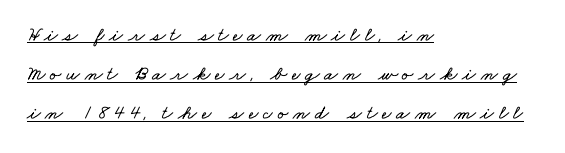
{"underline": "yes", "align": "left", "line_spacing": "loose", "line_spacing_ratio": 1.96, "letter_spacing": "wide", "letter_spacing_em": 0.24, "glyph_px": 20}
